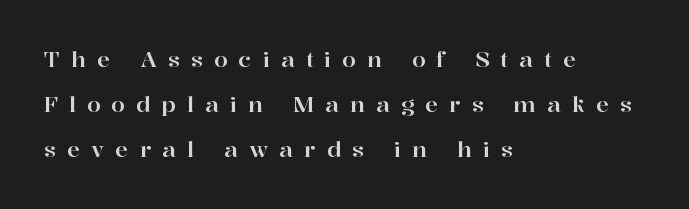
{"italic": "no", "underline": "no", "align": "left", "line_spacing": "loose", "line_spacing_ratio": 2.05, "letter_spacing": "wide", "letter_spacing_em": 0.5, "glyph_px": 22}
